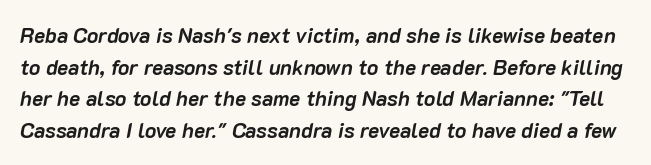
I'd describe the lettering as bold — thick and assertive. The foot of each line stays bare and open. Horizontal bands of white between lines are of average thickness. Default kerning and tracking; the words read as compact shapes. This sample uses an oblique cut, with every glyph tilted off the vertical.
